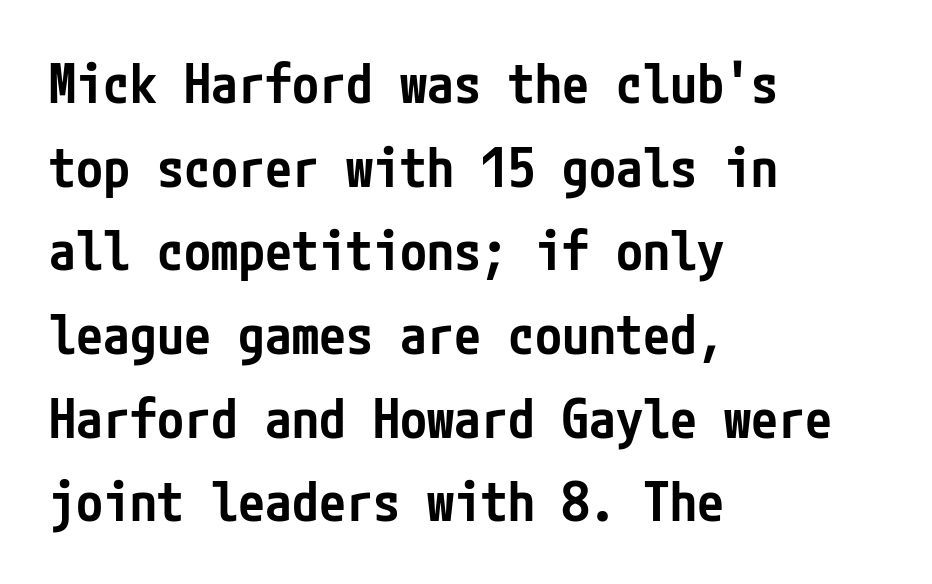
{"serif": "no", "italic": "no", "bold": "semi", "weight": "semibold", "width": "condensed", "stroke_contrast": "low", "x_height": "medium", "underline": "no", "align": "left", "line_spacing": "normal", "line_spacing_ratio": 1.55, "letter_spacing": "normal", "letter_spacing_em": 0.0, "glyph_px": 54}
